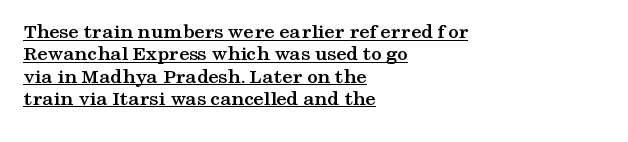
Q: Is the text bold? A: Yes.
Q: Is the text italic (slanted)? A: No, it is upright.
Q: Is the text underlined? A: Yes.
Q: How is the paragraph aligned? A: Left-aligned.
Q: Is the spacing between letters normal or unusually wide? A: Normal.
Q: Is the spacing between lines tight, normal or loose? A: Tight.
